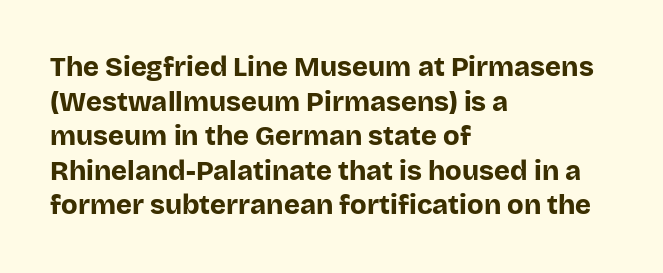
{"italic": "no", "bold": "yes", "underline": "no", "align": "left", "line_spacing": "normal", "line_spacing_ratio": 1.28, "letter_spacing": "normal", "letter_spacing_em": 0.0, "glyph_px": 27}
